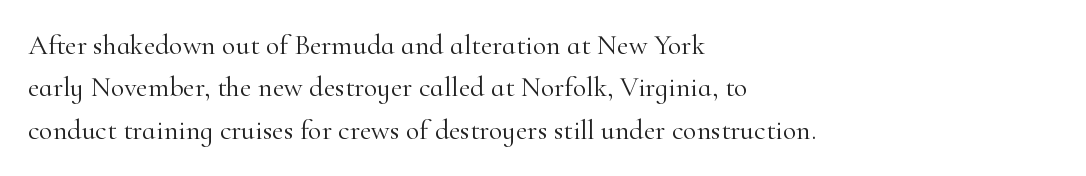
Examine the stroke ends and you'll spot serifs. No extra ink here — the face is not bold. The text block is weighted toward the left margin, trailing off unevenly rightward. Posture: upright roman. No word sits above an underline. The letters advance in unequal steps, a hallmark of proportional type.
